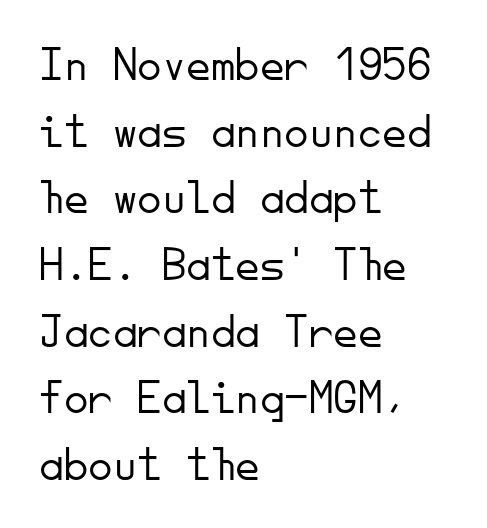
This sample uses a sans-serif face. Honestly, there is no underline to notice here at all. Inter-character spacing is left at the font's built-in metrics. The passage shown is typed in a monospace face where columns stay perfectly aligned. The weight tops out at a normal text grade. Does the lettering tilt? It doesn't — this is upright.
